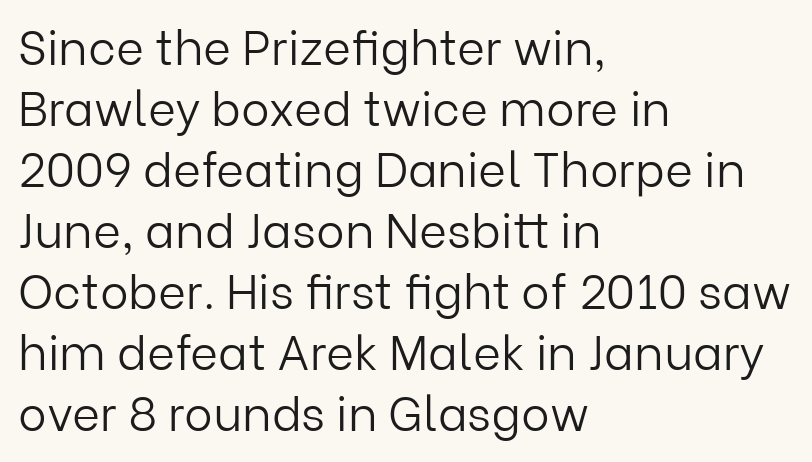
Check where the strokes stop: nothing finishes them off — pure sans. Caption: face not bold, strokes unweighted. The lines sit at an ordinary, default distance from one another. The font's upright variant was chosen for this text. Left-aligned paragraph, ragged on the right. Descenders are the only things crossing below the line.
